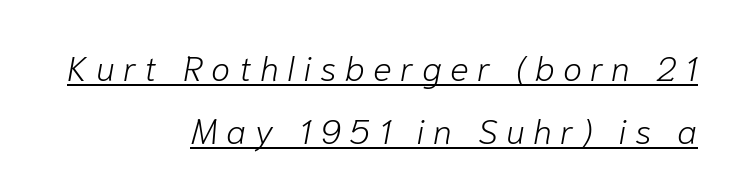
Notice how a bar underscores the lettering throughout. Varying glyph widths throughout — classic text-font behaviour. Posture: slanted. The tracking jumps out immediately: characters are airy and widely separated. One-word summary of the alignment: right. Counters stay open thanks to moderate or lighter strokes.
